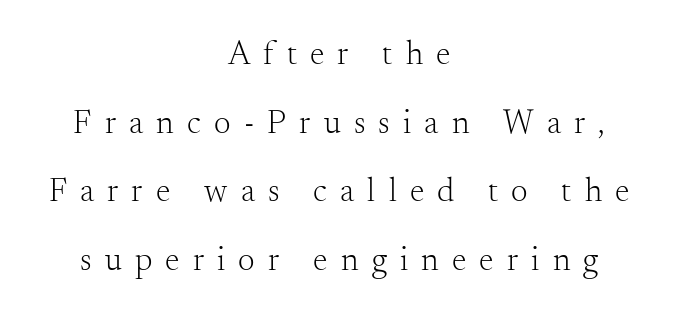
The image shows 33 px light serif type, upright; set centered, loose line spacing (2.08x), unusually wide letter spacing (+0.4 em), not underlined; medium stroke contrast and a small x-height.
